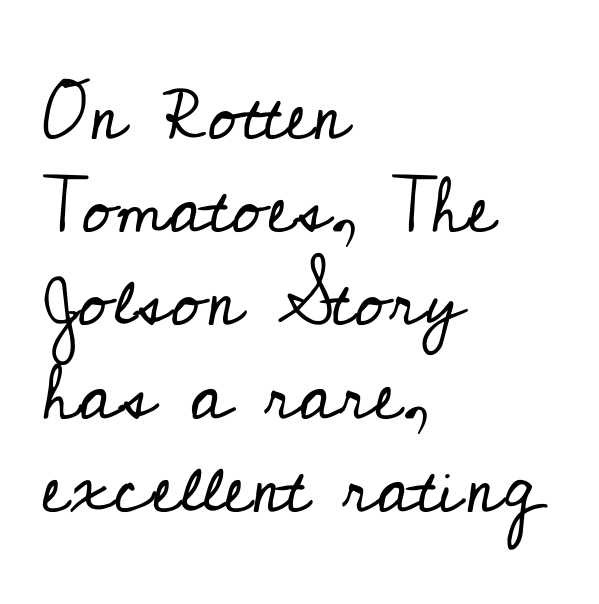
The image shows 77 px regular-weight serif type; set left-aligned, line spacing 1.21x, normal letter spacing, not underlined; low stroke contrast and a small x-height.
